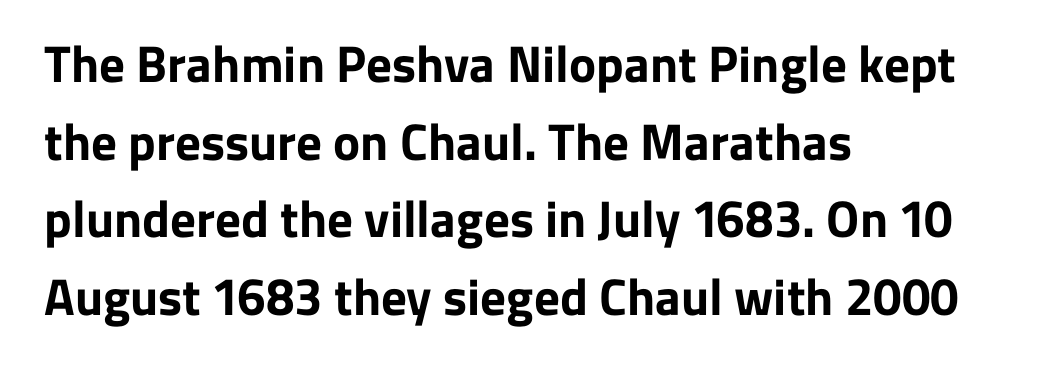
Descender tails drop into unmarked territory. Short note: letters normally spaced. Left-aligned paragraph, ragged on the right. Heavy, bold letterforms. The specimen reads as upright at a glance. Quick note: interline space is typical.
